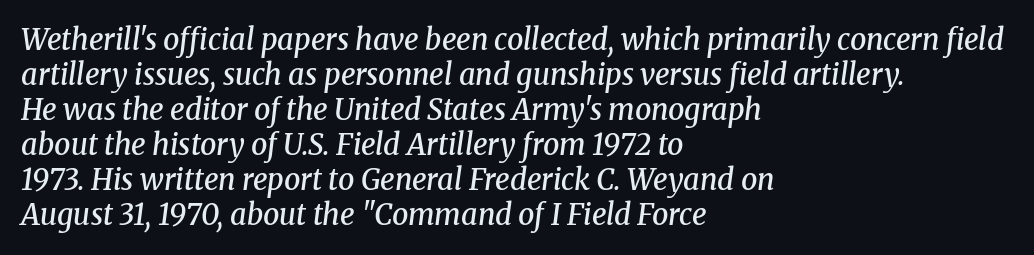
{"serif": "yes", "italic": "yes", "lean": "right", "slant_degrees": 8, "bold": "semi", "weight": "semibold", "width": "normal", "stroke_contrast": "medium", "x_height": "medium", "monospaced": "no", "underline": "no", "align": "left", "line_spacing_ratio": 1.21, "letter_spacing": "normal", "letter_spacing_em": 0.0, "glyph_px": 29}
